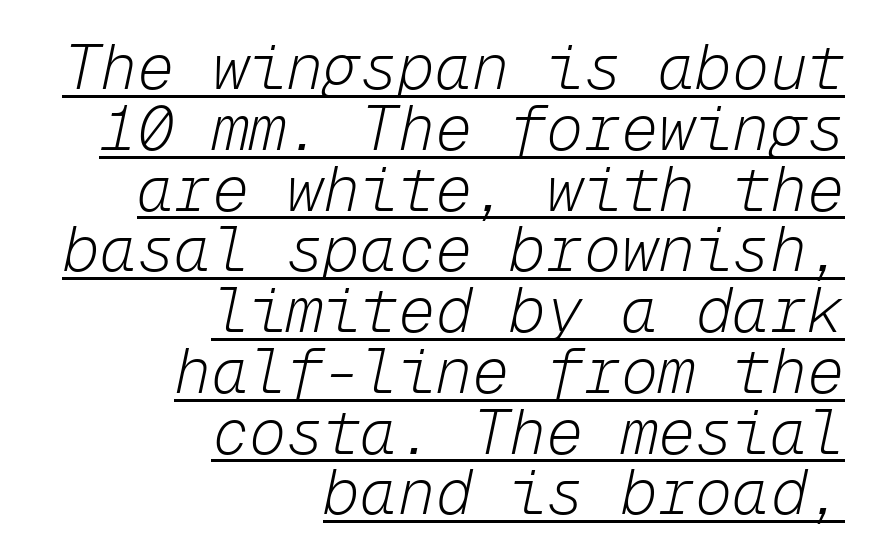
{"italic": "yes", "lean": "right", "slant_degrees": 12, "bold": "no", "weight": "light", "width": "normal", "stroke_contrast": "low", "x_height": "medium", "monospaced": "yes", "underline": "yes", "align": "right", "line_spacing": "tight", "line_spacing_ratio": 0.98, "letter_spacing": "normal", "letter_spacing_em": 0.0, "glyph_px": 62}
